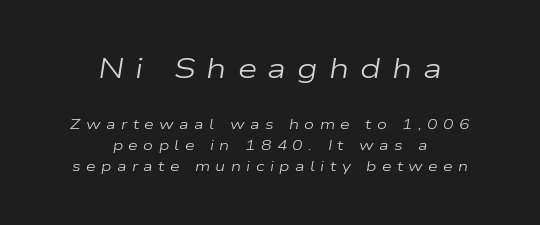
{"italic": "yes", "lean": "right", "slant_degrees": 9, "bold": "no", "weight": "regular", "width": "wide", "stroke_contrast": "low", "x_height": "medium", "monospaced": "no", "underline": "no", "align": "center", "line_spacing": "normal", "line_spacing_ratio": 1.51, "letter_spacing": "wide", "letter_spacing_em": 0.39, "larger_block": "first", "size_ratio": 2.0, "glyph_px": 28}
